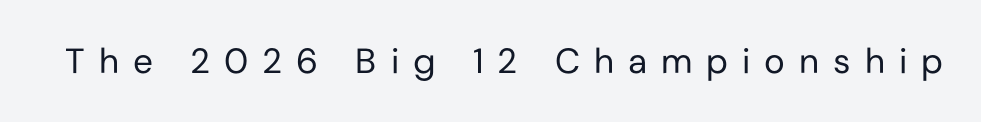
Q: Is the text bold? A: No.
Q: Is the text italic (slanted)? A: No, it is upright.
Q: Is the typeface a serif or a sans-serif typeface? A: Sans-serif.
Q: Is the text underlined? A: No.
Q: Is the spacing between letters normal or unusually wide? A: Unusually wide.
Q: Width (condensed, normal, or wide)? A: Normal.
Q: Stroke contrast? A: Low.
Q: x-height? A: Medium.
Q: Monospaced? A: No.
